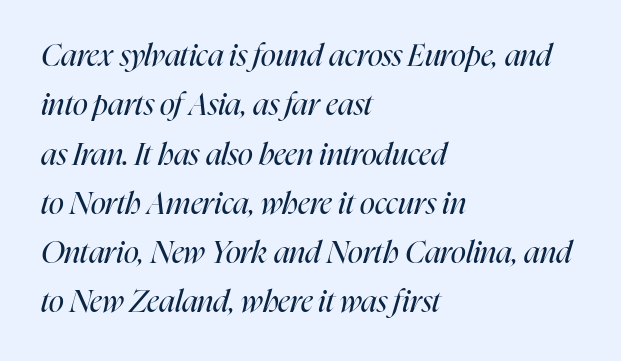
Q: Is the text bold? A: No.
Q: Is the text italic (slanted)? A: Yes, it leans right by about 16 degrees.
Q: Is the text underlined? A: No.
Q: How is the paragraph aligned? A: Left-aligned.
Q: Is the spacing between letters normal or unusually wide? A: Normal.
Q: Is the spacing between lines tight, normal or loose? A: Normal.
Q: Width (condensed, normal, or wide)? A: Condensed.
Q: Stroke contrast? A: High.
Q: x-height? A: Medium.
Q: Monospaced? A: No.
